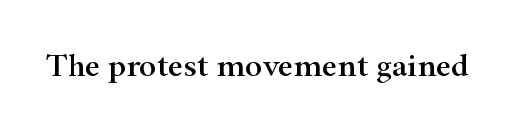
The image shows 33 px wide serif type, upright; set normal letter spacing, not underlined; high stroke contrast and a small x-height.
